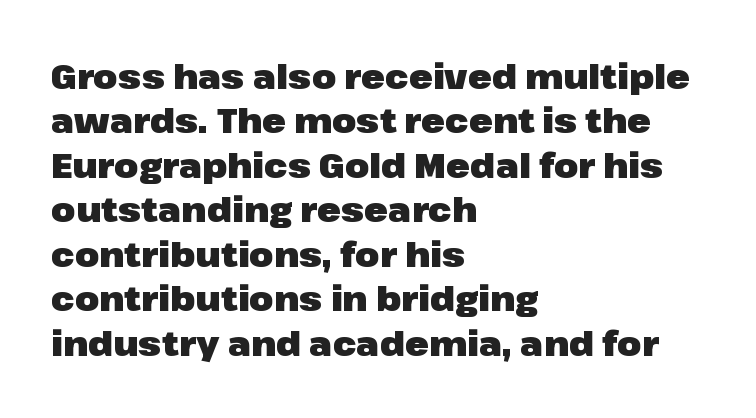
The image shows 35 px heavy sans-serif type, upright; set left-aligned, normal line spacing (1.27x), normal letter spacing, not underlined; low stroke contrast and a medium x-height.
